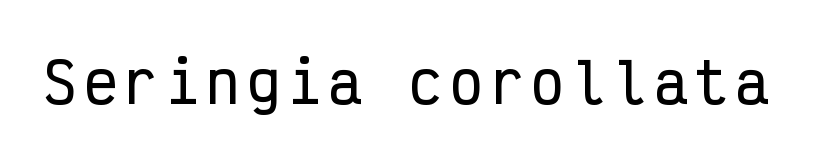
Check where the strokes stop: nothing finishes them off — pure sans. The typography opts for an upright posture over an oblique one. This sample has the even, mechanical cadence of fixed-width lettering. Honestly, there is no underline to notice here at all.
